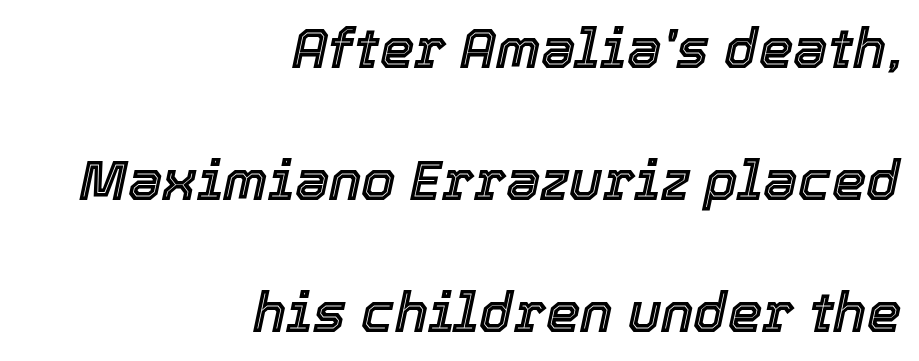
Q: Is the text italic (slanted)? A: Yes, it leans right by about 12 degrees.
Q: Is the text underlined? A: No.
Q: How is the paragraph aligned? A: Right-aligned.
Q: Is the spacing between letters normal or unusually wide? A: Normal.
Q: Is the spacing between lines tight, normal or loose? A: Loose.
Q: Width (condensed, normal, or wide)? A: Normal.
Q: x-height? A: Medium.
Q: Monospaced? A: No.
